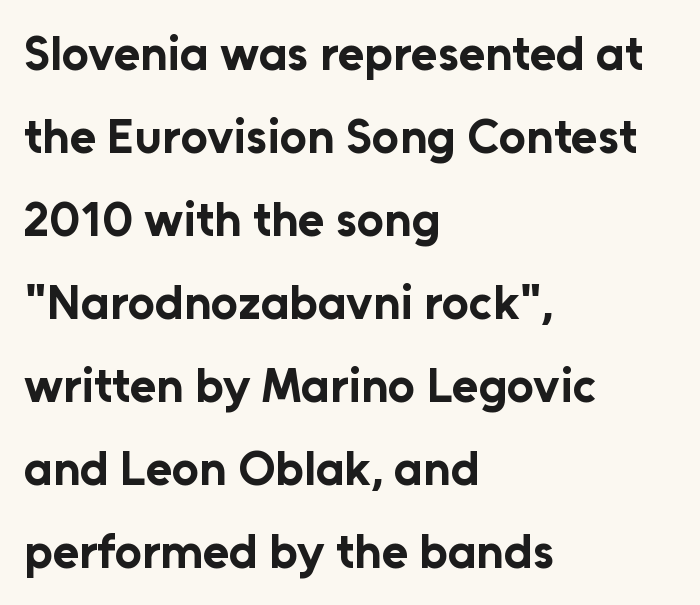
{"serif": "no", "italic": "no", "bold": "yes", "weight": "bold", "width": "normal", "stroke_contrast": "low", "x_height": "medium", "monospaced": "no", "underline": "no", "align": "left", "line_spacing_ratio": 1.73, "letter_spacing": "normal", "letter_spacing_em": 0.0, "glyph_px": 48}
